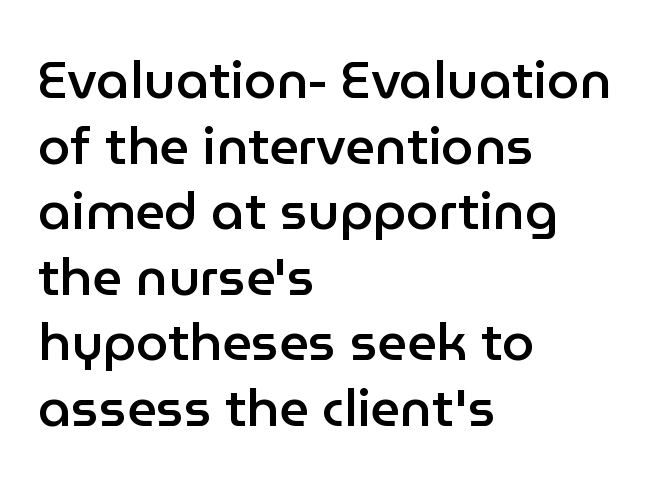
These lines carry some extra weight — a demibold, not a full bold. Inter-character spacing is left at the font's built-in metrics. Casual observation: everything's shoved over to the left. Nobody drew a line under any word here.
